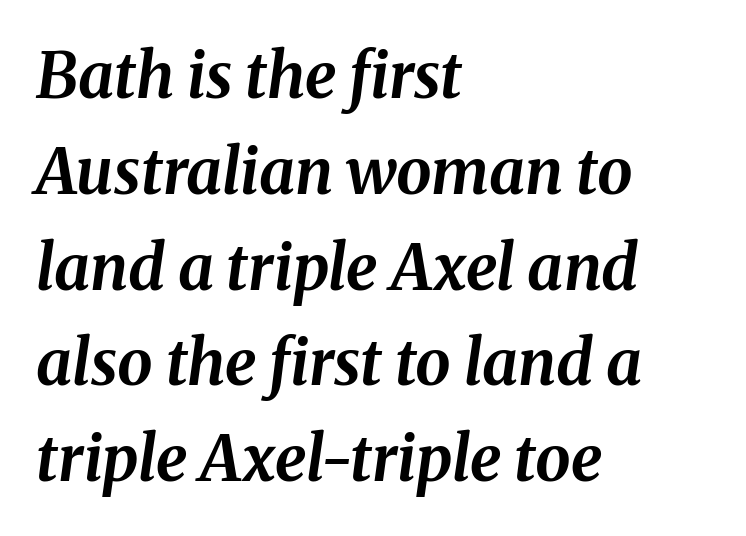
Q: Is the text bold? A: Yes.
Q: Is the text italic (slanted)? A: Yes, it leans right by about 8 degrees.
Q: Is the text underlined? A: No.
Q: How is the paragraph aligned? A: Left-aligned.
Q: Is the spacing between letters normal or unusually wide? A: Normal.
Q: Is the spacing between lines tight, normal or loose? A: Normal.
Q: Width (condensed, normal, or wide)? A: Normal.
Q: Stroke contrast? A: Medium.
Q: x-height? A: Medium.
Q: Monospaced? A: No.
